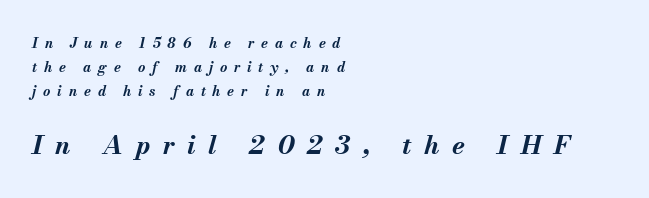
{"italic": "yes", "lean": "right", "slant_degrees": 13, "bold": "yes", "underline": "no", "align": "left", "line_spacing": "normal", "line_spacing_ratio": 1.7, "letter_spacing": "wide", "letter_spacing_em": 0.49, "larger_block": "second", "size_ratio": 1.86, "glyph_px": 26}
